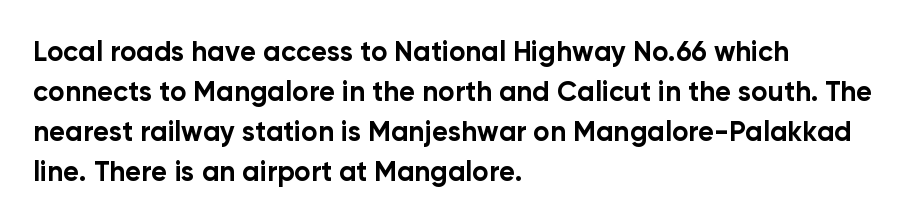
{"serif": "no", "italic": "no", "bold": "yes", "weight": "bold", "width": "normal", "stroke_contrast": "low", "x_height": "medium", "monospaced": "no", "underline": "no", "align": "left", "line_spacing": "normal", "line_spacing_ratio": 1.43, "letter_spacing": "normal", "letter_spacing_em": 0.0, "glyph_px": 28}
